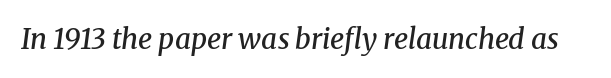
Q: Is the text bold? A: Semi-bold.
Q: Is the text italic (slanted)? A: Yes, it leans right by about 8 degrees.
Q: Is the typeface a serif or a sans-serif typeface? A: Serif.
Q: Is the text underlined? A: No.
Q: Is the spacing between letters normal or unusually wide? A: Normal.
Q: Width (condensed, normal, or wide)? A: Normal.
Q: Stroke contrast? A: Medium.
Q: x-height? A: Medium.
Q: Monospaced? A: No.
